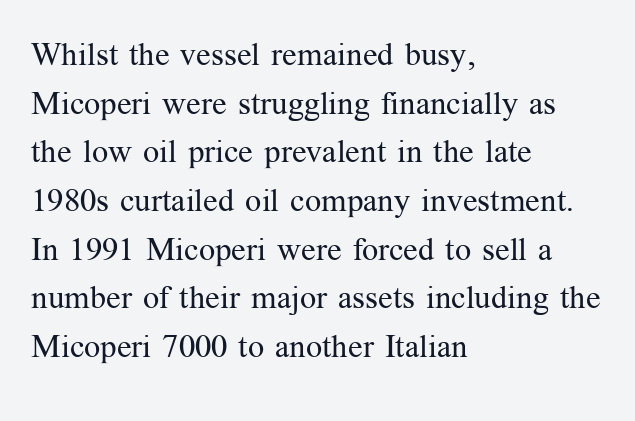
The passage shown is not bold in any degree. Does the lettering tilt? It doesn't — this is upright. How are the letters spaced? Ordinarily, with no added tracking. This sample has the flowing, uneven cadence of proportional lettering.
